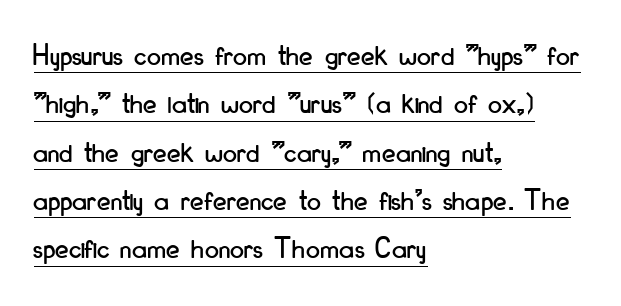
Every stem runs plumb, perpendicular to the baseline. A typesetter would call this zero additional tracking. This rendering features underlined lettering. The glyphs in this specimen are sans serif. Leading matches the norm, producing a regular column. Here the designer chose a conventional face with non-uniform glyph widths.
